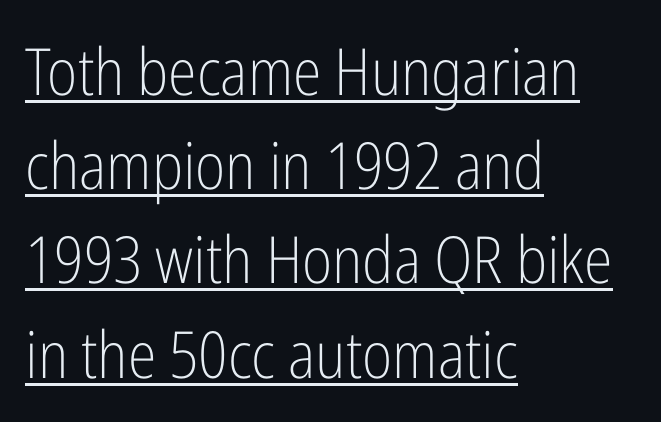
In terms of letterform style, serifs are entirely absent. The type sits square on the baseline with zero lean. Each word holds together tightly as a unit, with standard inter-letter gaps. Teacher's note: observe the even left margin — that is flush-left alignment. This block has exactly the height ordinary leading produces.
